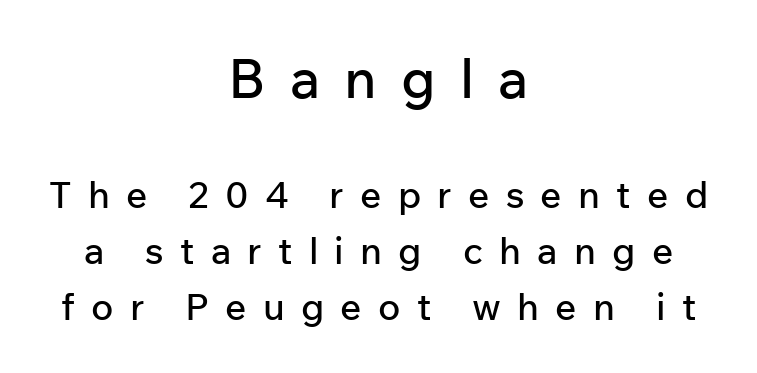
A centered setting, common on invitations and titles, is used for this passage. Honestly, the row spacing looks completely unremarkable. To sum up the face: it is a sans, with no serifs. Which of the two is more prominent by size? The first, at the top.
